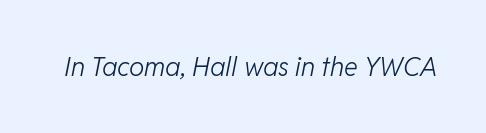
The image shows 26 px text type, italic (leaning right); set normal letter spacing, not underlined.
